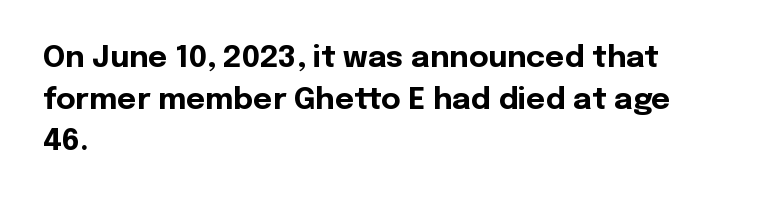
Typographic density is high because the face is bold. Note: no serifs on the glyphs. Compared with typical body copy, the letter spacing here is the same. The typesetter chose a ragged-right arrangement here. The passage shown stacks its lines at a standard gap.
